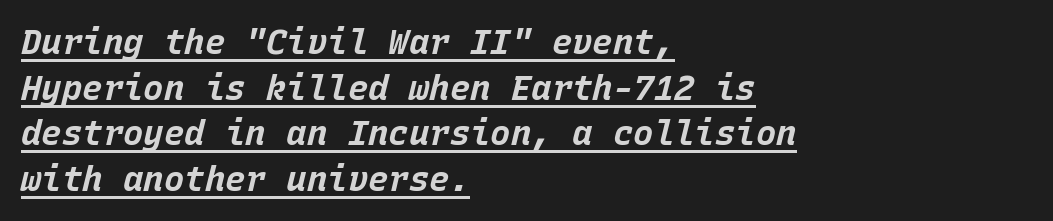
The image shows 34 px bold type, italic (leaning right), monospaced; set left-aligned, normal line spacing (1.34x), normal letter spacing, underlined; low stroke contrast and a large x-height.
